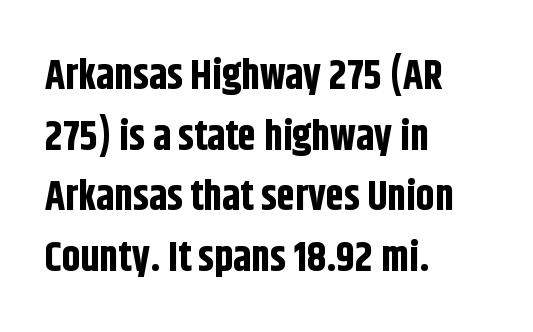
Q: Is the text bold? A: Yes.
Q: Is the text italic (slanted)? A: No, it is upright.
Q: Is the typeface a serif or a sans-serif typeface? A: Sans-serif.
Q: Is the text underlined? A: No.
Q: How is the paragraph aligned? A: Left-aligned.
Q: Is the spacing between letters normal or unusually wide? A: Normal.
Q: Is the spacing between lines tight, normal or loose? A: Normal.
Q: Width (condensed, normal, or wide)? A: Condensed.
Q: Stroke contrast? A: Low.
Q: x-height? A: Large.
Q: Monospaced? A: No.
